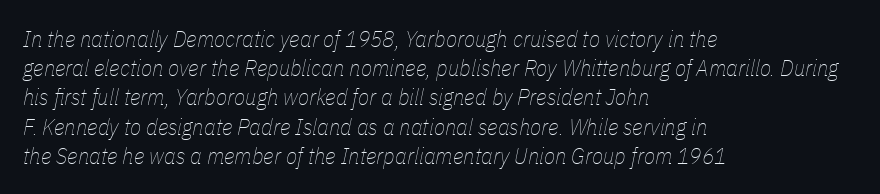
You can tell it's italic because the verticals aren't actually vertical. Glyph-to-glyph distance matches everyday printed text. The paragraph has a hard left edge and a soft right edge. The passage shown stacks its lines at a standard gap. Stems here are at most as thick as an everyday book face. A clean baseline with only descenders dipping below it.
